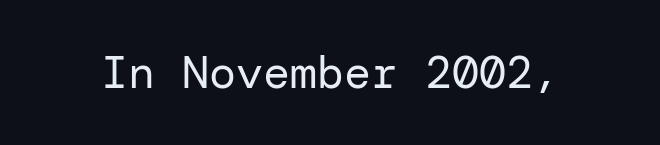
The image shows 45 px regular-weight sans-serif type, upright; set normal letter spacing, not underlined; low stroke contrast and a medium x-height.
